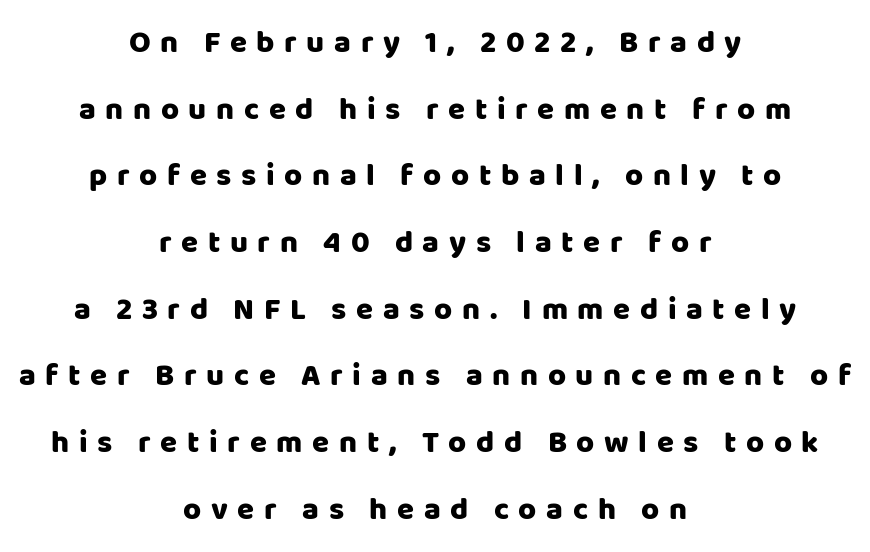
Q: Is the text italic (slanted)? A: No, it is upright.
Q: Is the typeface a serif or a sans-serif typeface? A: Sans-serif.
Q: Is the text underlined? A: No.
Q: How is the paragraph aligned? A: Centered.
Q: Is the spacing between letters normal or unusually wide? A: Unusually wide.
Q: Is the spacing between lines tight, normal or loose? A: Loose.
Q: Width (condensed, normal, or wide)? A: Normal.
Q: Stroke contrast? A: Low.
Q: x-height? A: Large.
Q: Monospaced? A: No.
